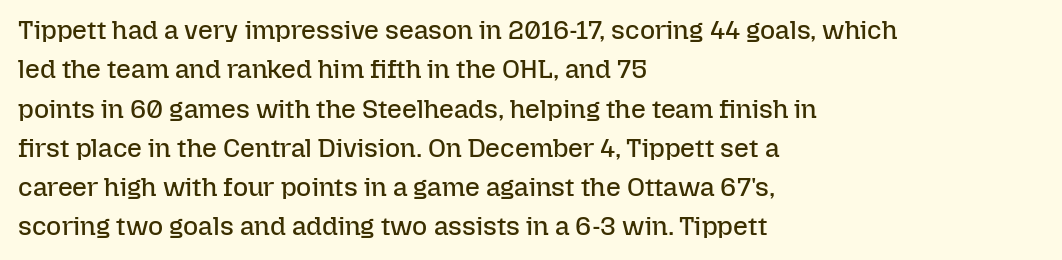
A typesetter would mark this as roman, not italic. Does the leading feel generous? No, just average. The typesetter chose a ragged-right arrangement here. The gaps between neighbouring characters are ordinary and unremarkable. Is this a heavy cut? Hardly; it is regular or lighter. The space directly below the letters is spotless.
